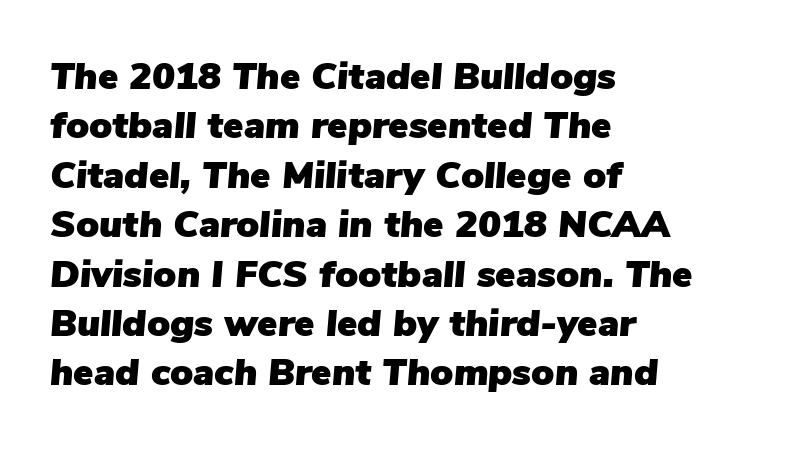
Q: Is the text italic (slanted)? A: Yes, it leans right by about 5 degrees.
Q: Is the text underlined? A: No.
Q: How is the paragraph aligned? A: Left-aligned.
Q: Is the spacing between letters normal or unusually wide? A: Normal.
Q: Is the spacing between lines tight, normal or loose? A: Normal.
Q: Width (condensed, normal, or wide)? A: Normal.
Q: Stroke contrast? A: Low.
Q: x-height? A: Medium.
Q: Monospaced? A: No.
